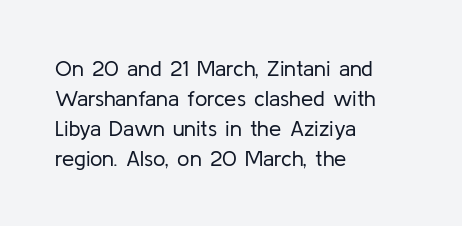
Reading down the column, the eye jumps a familiar distance to each next line. Left-aligned paragraph, ragged on the right. Check under the words: just untouched page. Nope, not italic — everything's standing straight.
